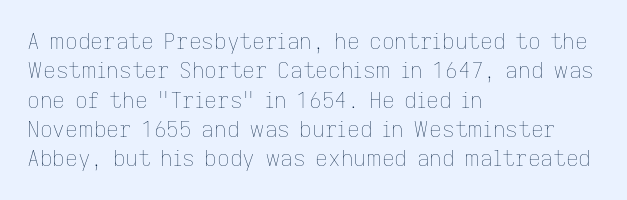
Q: Is the text bold? A: No.
Q: Is the text italic (slanted)? A: No, it is upright.
Q: Is the text underlined? A: No.
Q: How is the paragraph aligned? A: Left-aligned.
Q: Is the spacing between letters normal or unusually wide? A: Normal.
Q: Is the spacing between lines tight, normal or loose? A: Normal.
